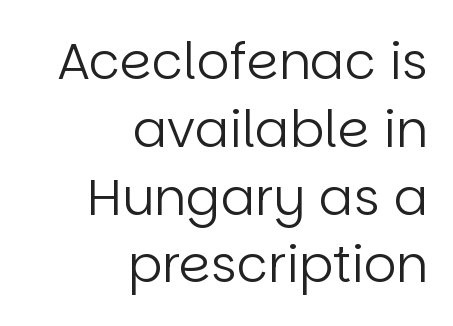
Q: Is the text bold? A: No.
Q: Is the text italic (slanted)? A: No, it is upright.
Q: Is the typeface a serif or a sans-serif typeface? A: Sans-serif.
Q: Is the text underlined? A: No.
Q: How is the paragraph aligned? A: Right-aligned.
Q: Is the spacing between letters normal or unusually wide? A: Normal.
Q: Is the spacing between lines tight, normal or loose? A: Normal.
Q: Width (condensed, normal, or wide)? A: Normal.
Q: Stroke contrast? A: Low.
Q: x-height? A: Large.
Q: Monospaced? A: No.
